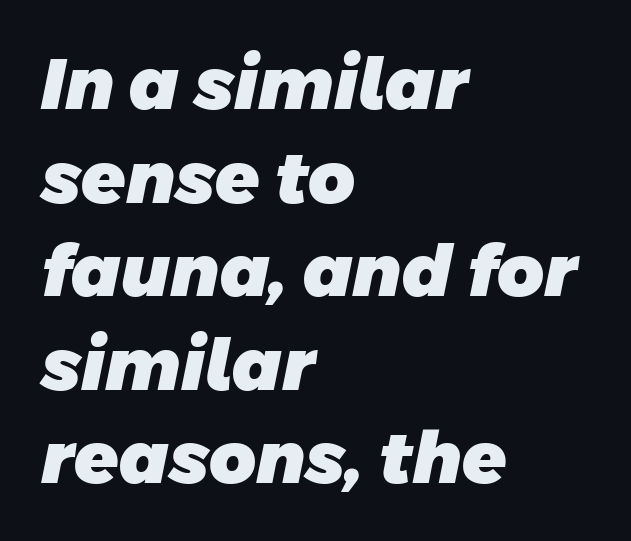
{"serif": "no", "bold": "yes", "weight": "heavy", "width": "normal", "stroke_contrast": "low", "x_height": "large", "monospaced": "no", "underline": "no", "align": "left", "line_spacing": "normal", "line_spacing_ratio": 1.3, "letter_spacing": "normal", "letter_spacing_em": 0.0, "glyph_px": 72}
